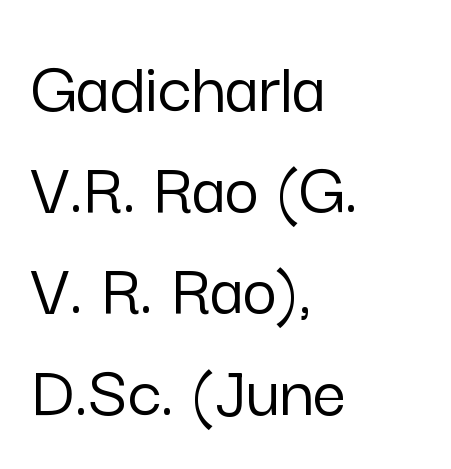
Q: Is the text italic (slanted)? A: No, it is upright.
Q: Is the typeface a serif or a sans-serif typeface? A: Sans-serif.
Q: Is the text underlined? A: No.
Q: How is the paragraph aligned? A: Left-aligned.
Q: Is the spacing between letters normal or unusually wide? A: Normal.
Q: Is the spacing between lines tight, normal or loose? A: Normal.
Q: Width (condensed, normal, or wide)? A: Normal.
Q: Stroke contrast? A: Low.
Q: x-height? A: Medium.
Q: Monospaced? A: No.
